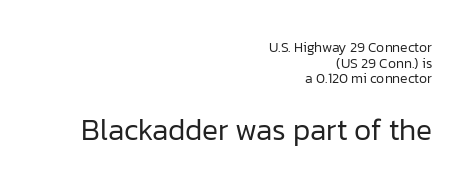
Q: Is the text bold? A: No.
Q: Is the text italic (slanted)? A: No, it is upright.
Q: Is the typeface a serif or a sans-serif typeface? A: Sans-serif.
Q: Is the text underlined? A: No.
Q: How is the paragraph aligned? A: Right-aligned.
Q: Is the spacing between letters normal or unusually wide? A: Normal.
Q: Is the spacing between lines tight, normal or loose? A: Tight.
Q: Which block of text is set in a larger size, the first (top) or the second (bottom)? A: The second (bottom) one.
Q: Width (condensed, normal, or wide)? A: Normal.
Q: Stroke contrast? A: Low.
Q: x-height? A: Medium.
Q: Monospaced? A: No.
